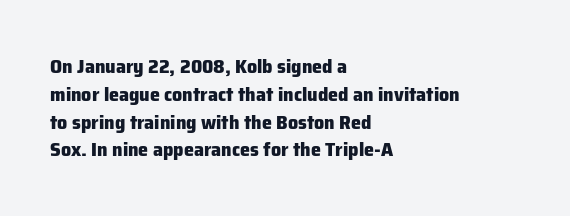
The image shows 20 px bold type, upright; set left-aligned, normal line spacing (1.39x), normal letter spacing, not underlined.
